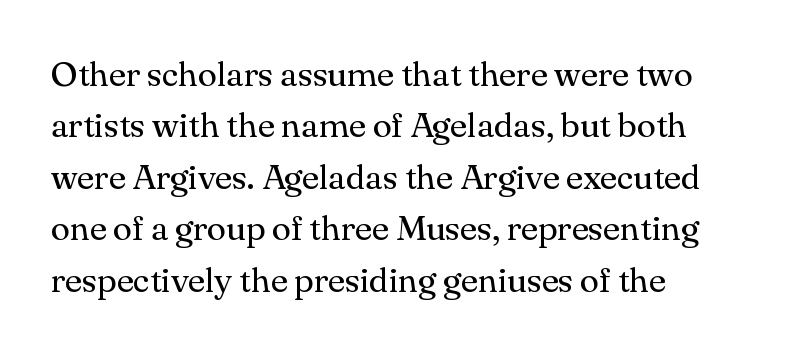
Q: Is the text bold? A: No.
Q: Is the text italic (slanted)? A: No, it is upright.
Q: Is the typeface a serif or a sans-serif typeface? A: Serif.
Q: Is the text underlined? A: No.
Q: How is the paragraph aligned? A: Left-aligned.
Q: Is the spacing between letters normal or unusually wide? A: Normal.
Q: Is the spacing between lines tight, normal or loose? A: Normal.
Q: Width (condensed, normal, or wide)? A: Normal.
Q: Stroke contrast? A: Medium.
Q: x-height? A: Small.
Q: Monospaced? A: No.
